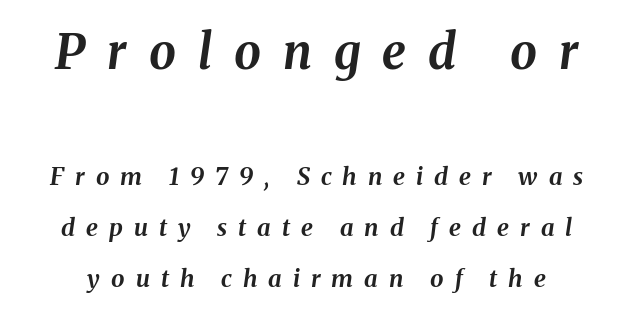
The typography opts for an oblique posture over an upright one. The type is letterspaced generously, with wide tracking. A clean baseline with only descenders dipping below it. Horizontal bands of white between lines are thick stripes.
